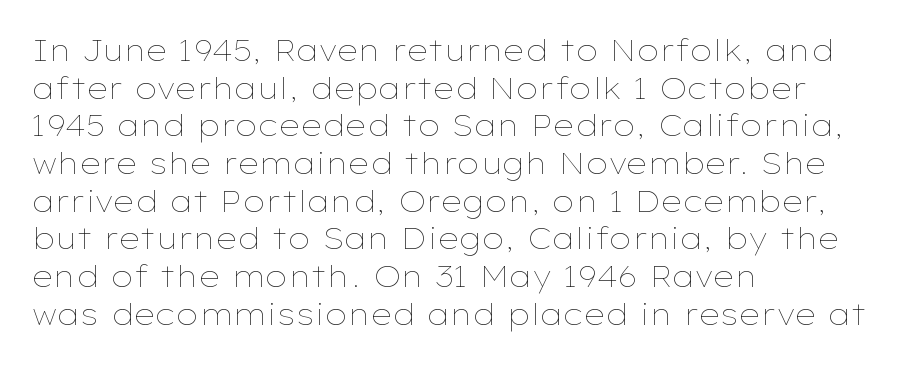
{"italic": "no", "bold": "no", "weight": "thin", "width": "wide", "stroke_contrast": "low", "x_height": "medium", "monospaced": "no", "underline": "no", "align": "left", "line_spacing": "normal", "line_spacing_ratio": 1.3, "letter_spacing": "normal", "letter_spacing_em": 0.0, "glyph_px": 29}
